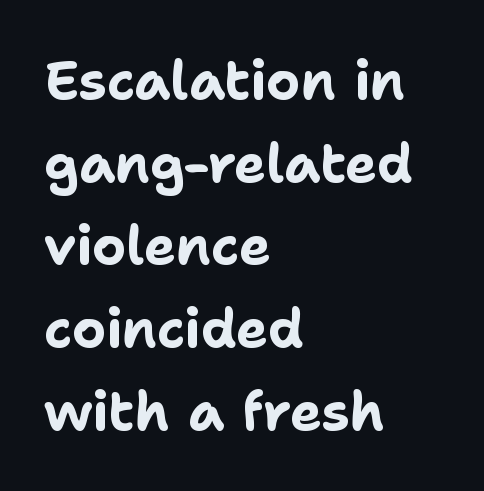
The image shows 53 px bold sans-serif type, upright; set left-aligned, normal line spacing (1.56x), normal letter spacing, not underlined; low stroke contrast and a medium x-height.
